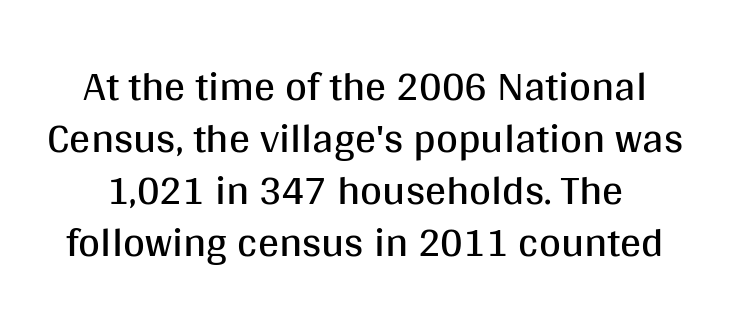
{"serif": "no", "italic": "no", "bold": "no", "weight": "regular", "width": "normal", "stroke_contrast": "medium", "x_height": "large", "monospaced": "no", "underline": "no", "line_spacing_ratio": 1.24, "letter_spacing": "normal", "letter_spacing_em": 0.0, "glyph_px": 42}
